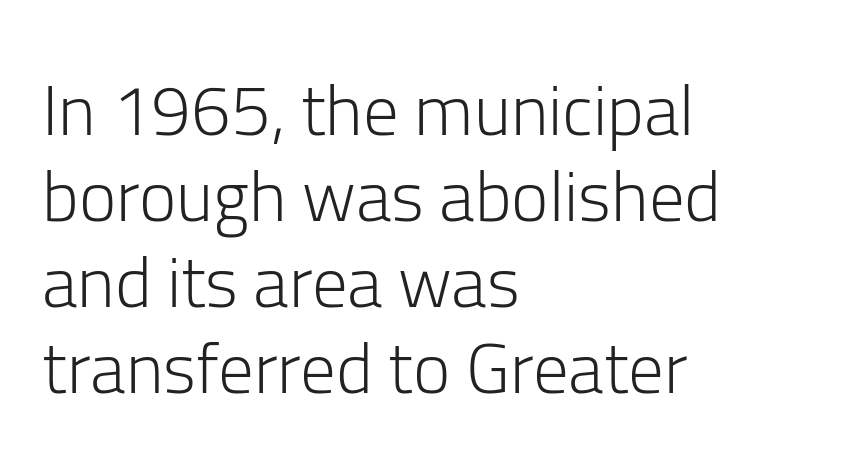
The image shows 71 px light sans-serif type, upright; set left-aligned, line spacing 1.21x, normal letter spacing, not underlined; low stroke contrast and a medium x-height.
